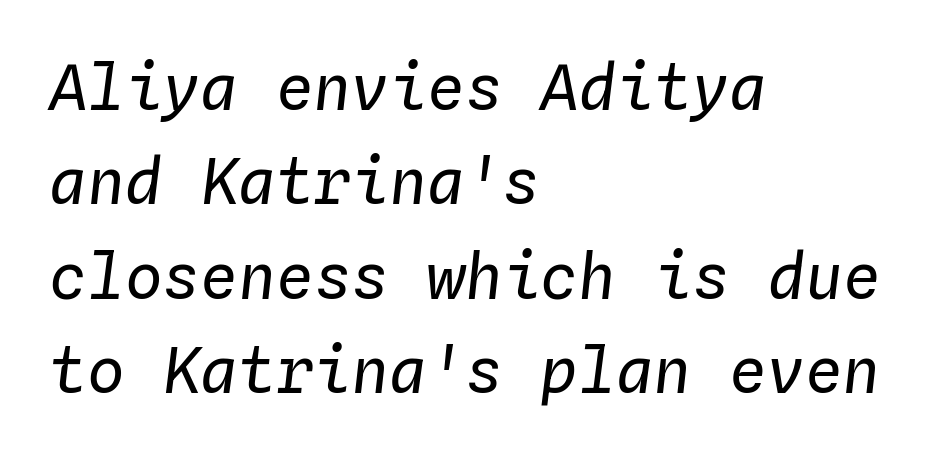
Q: Is the text bold? A: No.
Q: Is the text italic (slanted)? A: Yes, it leans right by about 4 degrees.
Q: Is the text underlined? A: No.
Q: How is the paragraph aligned? A: Left-aligned.
Q: Is the spacing between letters normal or unusually wide? A: Normal.
Q: Is the spacing between lines tight, normal or loose? A: Normal.
Q: Width (condensed, normal, or wide)? A: Normal.
Q: Stroke contrast? A: Low.
Q: x-height? A: Medium.
Q: Monospaced? A: Yes.
